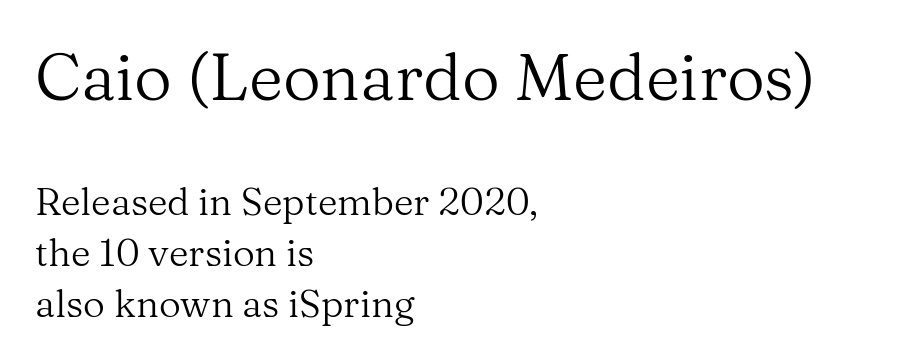
Q: Is the text bold? A: No.
Q: Is the text italic (slanted)? A: No, it is upright.
Q: Is the typeface a serif or a sans-serif typeface? A: Serif.
Q: Is the text underlined? A: No.
Q: How is the paragraph aligned? A: Left-aligned.
Q: Is the spacing between letters normal or unusually wide? A: Normal.
Q: Is the spacing between lines tight, normal or loose? A: Normal.
Q: Which block of text is set in a larger size, the first (top) or the second (bottom)? A: The first (top) one.
Q: Width (condensed, normal, or wide)? A: Normal.
Q: Stroke contrast? A: Medium.
Q: x-height? A: Medium.
Q: Monospaced? A: No.
